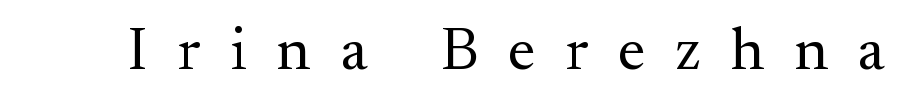
{"serif": "yes", "italic": "no", "bold": "no", "weight": "regular", "width": "normal", "stroke_contrast": "medium", "x_height": "small", "monospaced": "no", "underline": "no", "letter_spacing": "wide", "letter_spacing_em": 0.49, "glyph_px": 61}
